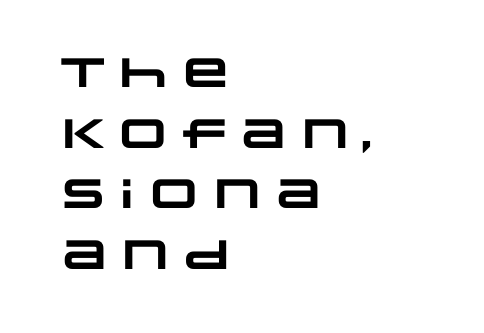
{"serif": "no", "bold": "yes", "weight": "heavy", "width": "wide", "stroke_contrast": "low", "x_height": "large", "monospaced": "no", "underline": "no", "align": "left", "line_spacing": "normal", "line_spacing_ratio": 1.48, "letter_spacing": "normal", "letter_spacing_em": 0.0, "glyph_px": 41}
